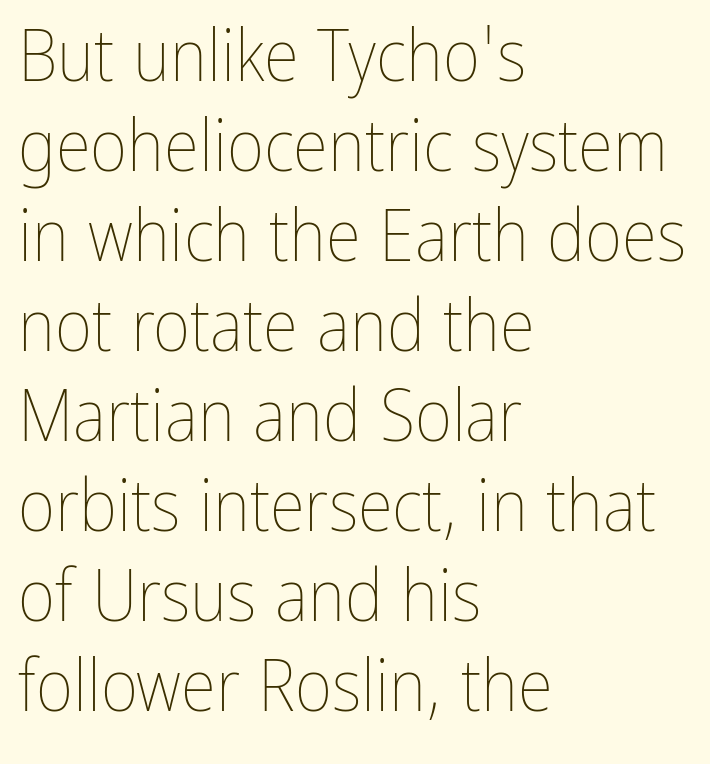
Q: Is the text bold? A: No.
Q: Is the text italic (slanted)? A: No, it is upright.
Q: Is the text underlined? A: No.
Q: How is the paragraph aligned? A: Left-aligned.
Q: Is the spacing between letters normal or unusually wide? A: Normal.
Q: Is the spacing between lines tight, normal or loose? A: Normal.
Q: Width (condensed, normal, or wide)? A: Condensed.
Q: Stroke contrast? A: Low.
Q: x-height? A: Medium.
Q: Monospaced? A: No.
